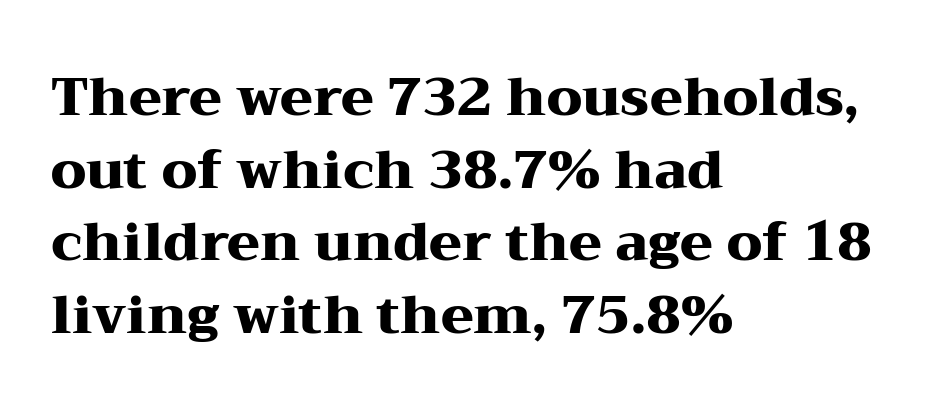
The image shows 53 px heavy, wide serif type, upright; set left-aligned, normal line spacing (1.37x), normal letter spacing, not underlined; medium stroke contrast and a medium x-height.
